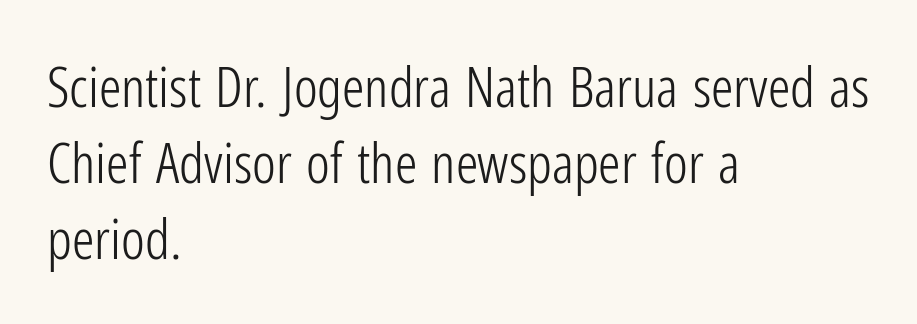
{"serif": "no", "italic": "no", "bold": "no", "weight": "light", "width": "condensed", "stroke_contrast": "low", "x_height": "medium", "monospaced": "no", "underline": "no", "align": "left", "line_spacing": "normal", "line_spacing_ratio": 1.36, "letter_spacing": "normal", "letter_spacing_em": 0.0, "glyph_px": 56}
